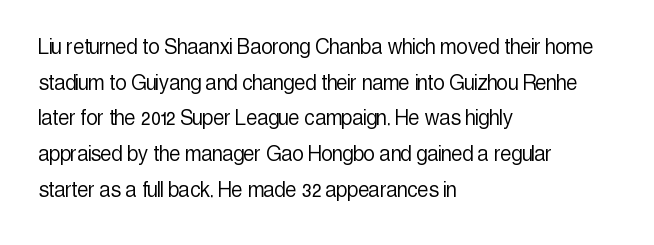
The image shows 25 px text type, upright; set left-aligned, normal line spacing (1.43x), normal letter spacing, not underlined.
